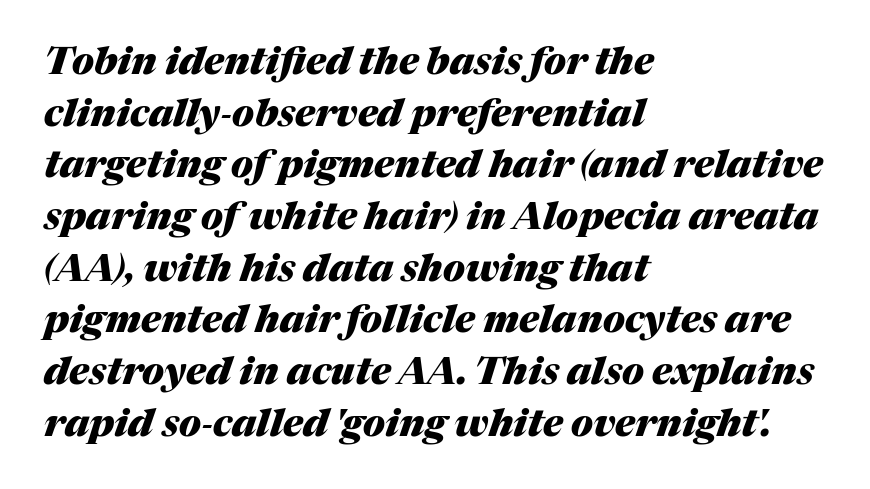
The image shows 38 px heavy type, italic (leaning right); set left-aligned, normal line spacing (1.36x), normal letter spacing, not underlined; medium stroke contrast and a medium x-height.
